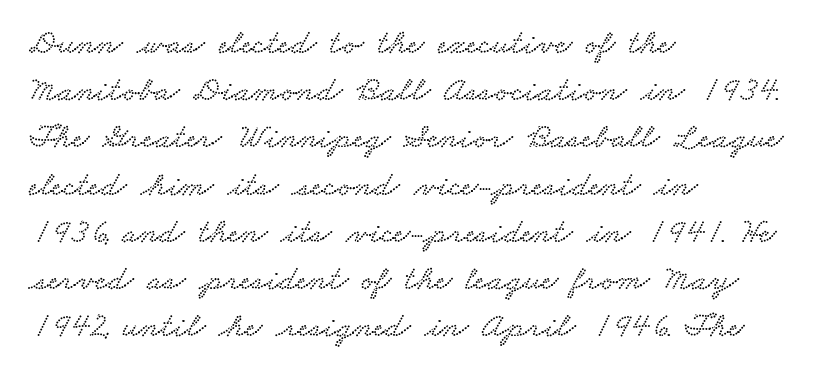
The passage shown is typed in a proportional face where columns would drift. A normal amount of white space separates one row of letters from the next. A classic flush-left, rag-right setting is used for this passage. The zone under the glyphs is completely vacant.
